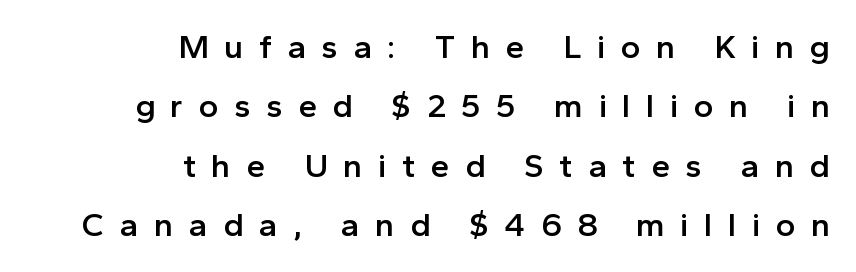
These lines are rendered in a variable-pitch font. Which margin do the lines hug? The right one — the left edge is uneven. Nope, no serifs anywhere on these letters. The space beneath each line is pristine and unruled. The rendering inserts visible extra space after every character. You can tell it's not italic because the verticals are truly vertical.
